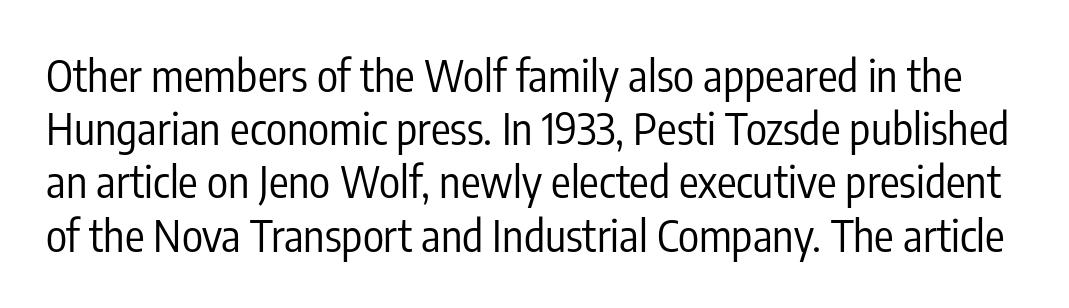
Q: Is the text bold? A: No.
Q: Is the text italic (slanted)? A: No, it is upright.
Q: Is the typeface a serif or a sans-serif typeface? A: Sans-serif.
Q: Is the text underlined? A: No.
Q: Is the spacing between letters normal or unusually wide? A: Normal.
Q: Width (condensed, normal, or wide)? A: Condensed.
Q: Stroke contrast? A: Low.
Q: x-height? A: Medium.
Q: Monospaced? A: No.
